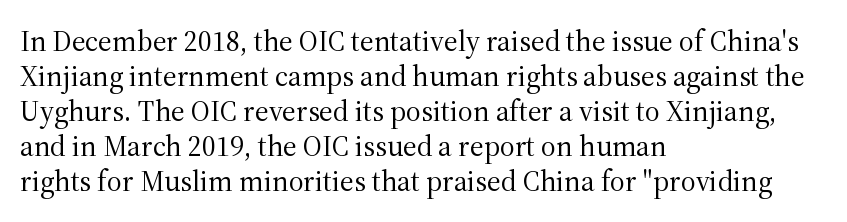
The image shows 29 px regular-weight serif type, upright; set left-aligned, line spacing 1.21x, normal letter spacing, not underlined; medium stroke contrast and a medium x-height.
